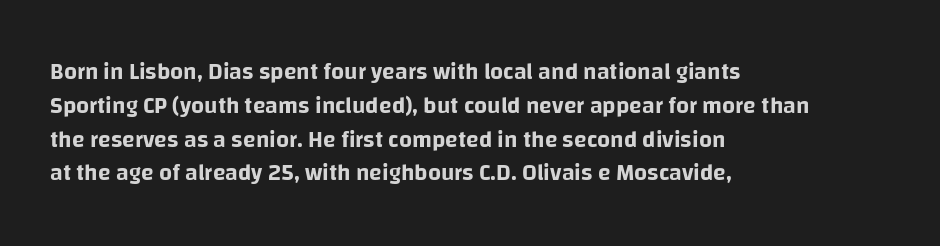
Left-aligned paragraph, ragged on the right. Compared with typical body copy, the letter spacing here is the same. A roman cut, with each character standing at attention. Baseline-to-baseline distance is the conventional proportion of letter height. The string is rendered with underlining switched off.
